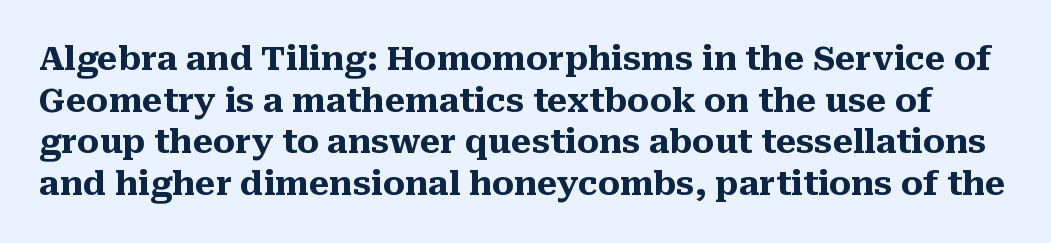
{"serif": "yes", "italic": "no", "bold": "yes", "weight": "heavy", "width": "normal", "stroke_contrast": "medium", "x_height": "medium", "monospaced": "no", "underline": "no", "line_spacing": "normal", "line_spacing_ratio": 1.26, "letter_spacing": "normal", "letter_spacing_em": 0.0, "glyph_px": 33}
